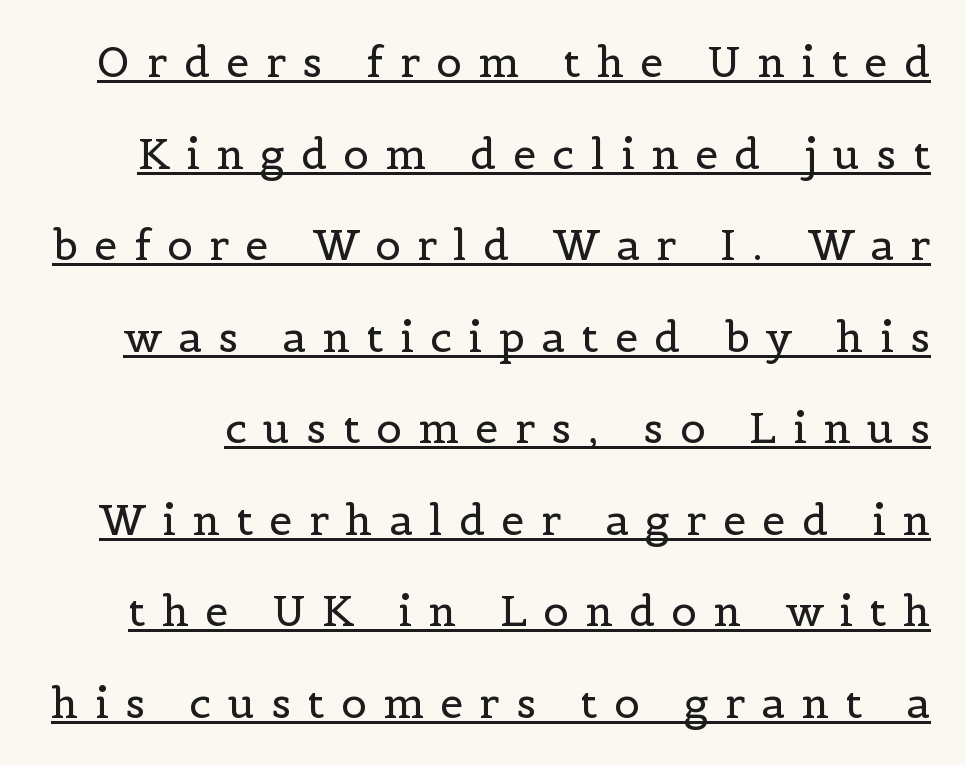
The image shows 42 px regular-weight serif type, upright; set loose line spacing (2.18x), unusually wide letter spacing (+0.39 em), underlined; a medium x-height.
